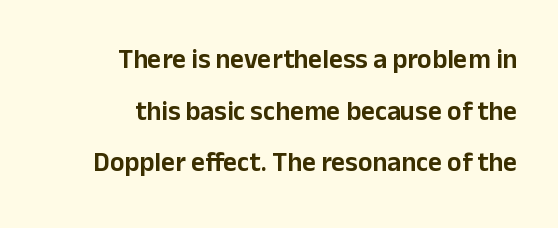
The image shows 27 px text type, upright; set right-aligned, loose line spacing (1.91x), normal letter spacing, not underlined.
